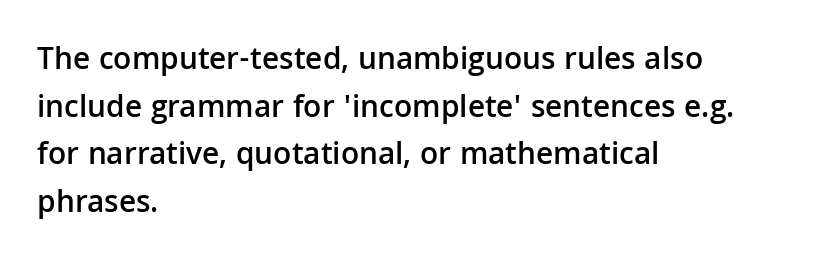
The foot of each line stays bare and open. Look at the tracking — it's just the regular setting, nothing added. A typesetter would mark this as roman, not italic. Every letter is mildly thick-stroked: semibold rather than bold.
